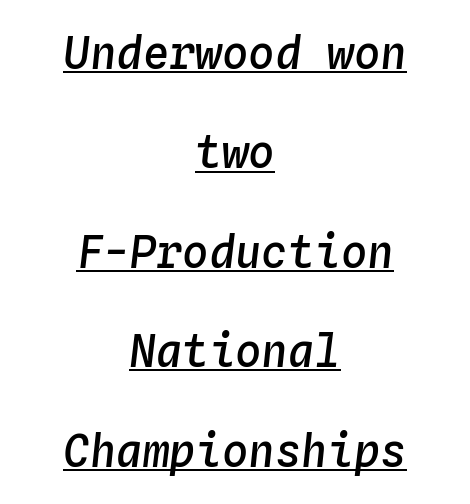
Q: Is the text bold? A: Semi-bold.
Q: Is the text italic (slanted)? A: Yes, it leans right by about 4 degrees.
Q: Is the text underlined? A: Yes.
Q: How is the paragraph aligned? A: Centered.
Q: Is the spacing between letters normal or unusually wide? A: Normal.
Q: Is the spacing between lines tight, normal or loose? A: Loose.
Q: Width (condensed, normal, or wide)? A: Normal.
Q: Stroke contrast? A: Low.
Q: x-height? A: Medium.
Q: Monospaced? A: Yes.
